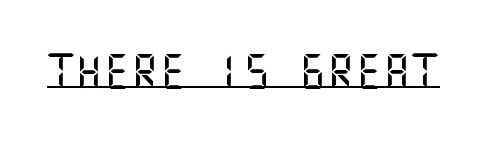
{"serif": "no", "italic": "no", "width": "normal", "stroke_contrast": "medium", "x_height": "large", "underline": "yes", "letter_spacing": "normal", "letter_spacing_em": 0.0, "glyph_px": 35}
